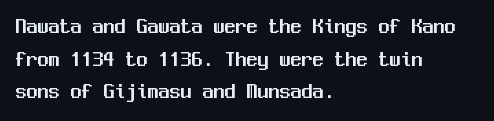
The string is rendered with underlining switched off. Successive baselines arrive at the customary interval. The paragraph shown leans on its left margin. Do the letters lean? They stand straight. The passage shown has conventional tracking throughout.
